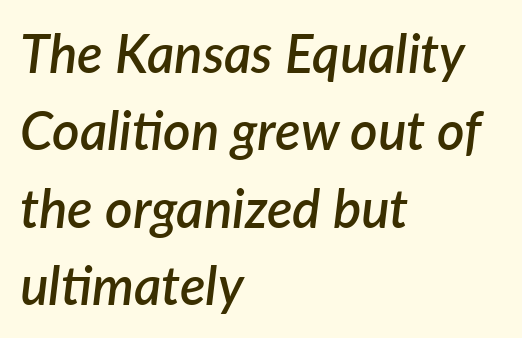
{"italic": "yes", "lean": "right", "slant_degrees": 7, "bold": "semi", "weight": "semibold", "width": "normal", "stroke_contrast": "low", "x_height": "medium", "monospaced": "no", "underline": "no", "align": "left", "line_spacing": "normal", "line_spacing_ratio": 1.46, "letter_spacing": "normal", "letter_spacing_em": 0.0, "glyph_px": 53}
